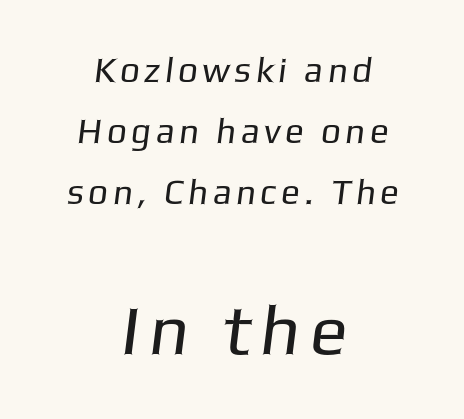
Each letter keeps its own natural width here, so spacing adapts to shape. The area under the type is left untouched. Typographically, this falls in the sans-serif category. The cut favours lightness, reaching ordinary text weight at its darkest.
